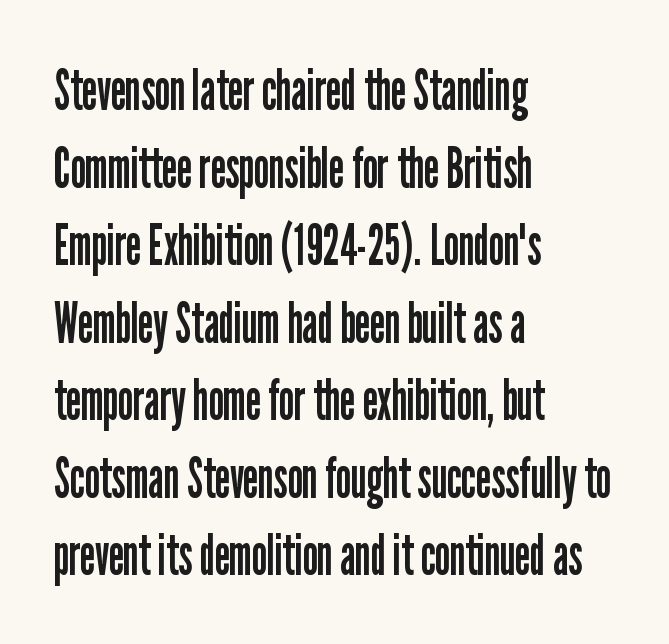
{"serif": "no", "italic": "no", "bold": "no", "weight": "regular", "width": "condensed", "stroke_contrast": "low", "x_height": "medium", "monospaced": "no", "underline": "no", "align": "left", "line_spacing": "normal", "line_spacing_ratio": 1.36, "letter_spacing": "normal", "letter_spacing_em": 0.0, "glyph_px": 57}
